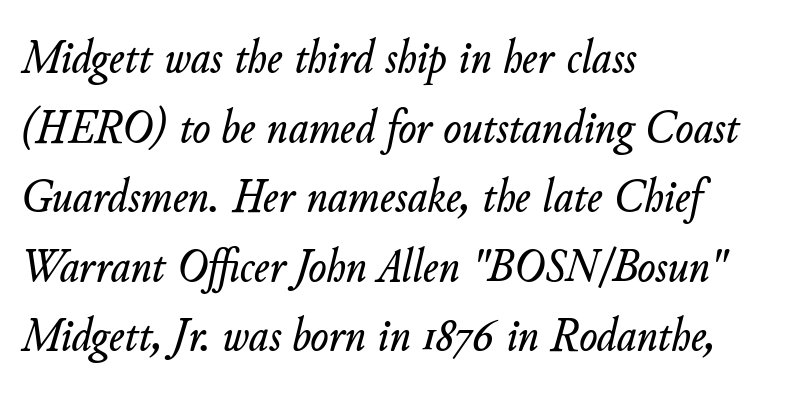
Q: Is the text italic (slanted)? A: Yes, it leans right by about 11 degrees.
Q: Is the text underlined? A: No.
Q: How is the paragraph aligned? A: Left-aligned.
Q: Is the spacing between letters normal or unusually wide? A: Normal.
Q: Is the spacing between lines tight, normal or loose? A: Normal.
Q: Width (condensed, normal, or wide)? A: Normal.
Q: Stroke contrast? A: Low.
Q: x-height? A: Small.
Q: Monospaced? A: No.
